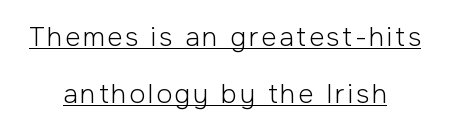
Q: Is the text bold? A: No.
Q: Is the text italic (slanted)? A: No, it is upright.
Q: Is the text underlined? A: Yes.
Q: How is the paragraph aligned? A: Centered.
Q: Is the spacing between lines tight, normal or loose? A: Loose.
